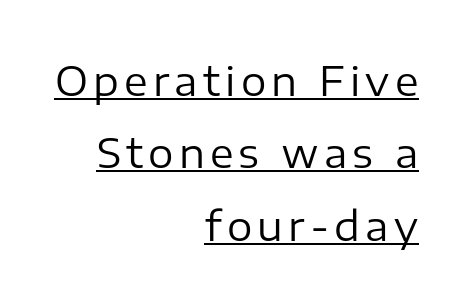
All the whitespace from short lines collects on the left. The rendering uses the underline text-decoration. Each letter keeps its own natural width here, so spacing adapts to shape. Heaviness? Minimal to ordinary, like unemphasized prose. I'd call this a sans setting — the letters go barefoot. Italic? Not at all — the glyphs are vertical.
